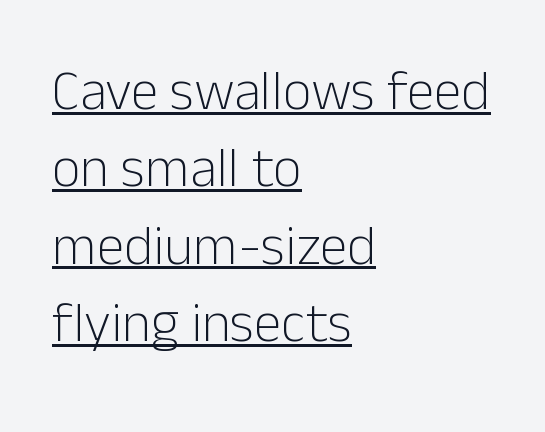
Q: Is the text bold? A: No.
Q: Is the text italic (slanted)? A: No, it is upright.
Q: Is the typeface a serif or a sans-serif typeface? A: Sans-serif.
Q: Is the text underlined? A: Yes.
Q: How is the paragraph aligned? A: Left-aligned.
Q: Is the spacing between letters normal or unusually wide? A: Normal.
Q: Is the spacing between lines tight, normal or loose? A: Normal.
Q: Width (condensed, normal, or wide)? A: Normal.
Q: Stroke contrast? A: Low.
Q: x-height? A: Medium.
Q: Monospaced? A: No.
